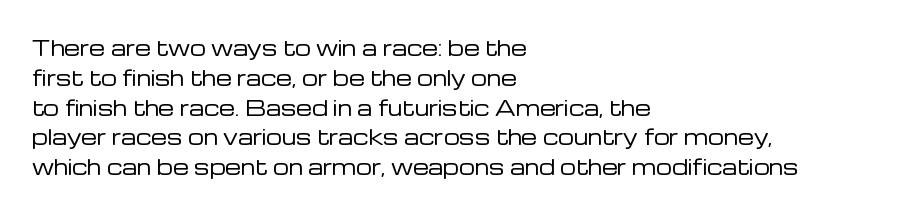
Rule under the text: the space is simply empty. Upright lettering throughout. This rendering leaves character spacing at its baseline value. If you drew a ruler down the left edge, every line would touch it. Is there much room between lines? A standard amount, neither cramped nor airy. This reads as an unemphasized weight, regular at the heaviest.
